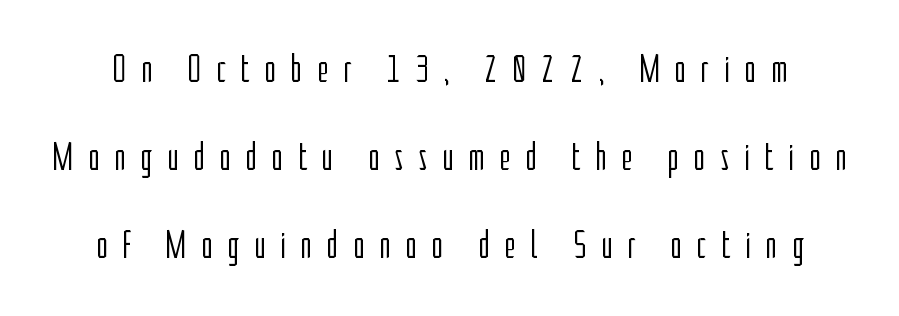
{"serif": "no", "italic": "no", "bold": "no", "weight": "light", "width": "condensed", "stroke_contrast": "low", "x_height": "medium", "monospaced": "no", "underline": "no", "line_spacing": "loose", "line_spacing_ratio": 2.2, "letter_spacing": "wide", "letter_spacing_em": 0.36, "glyph_px": 40}
